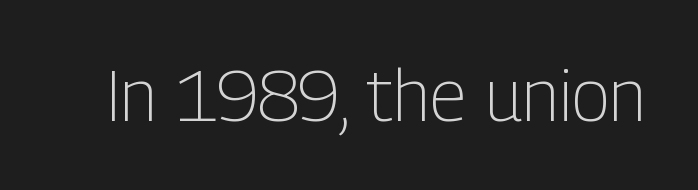
Weight class: somewhere from thin through regular. Anything drawn beneath the words? Only blank space. This sample uses a sans-serif face. The letters sit at their default tracking, neither squeezed nor spread. The passage shown is typed in a proportional face where columns would drift. When letters stand straight like this, we call the style roman or upright.
